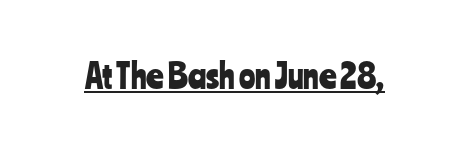
The image shows 34 px condensed sans-serif type, upright; set normal letter spacing, underlined; low stroke contrast and a medium x-height.
